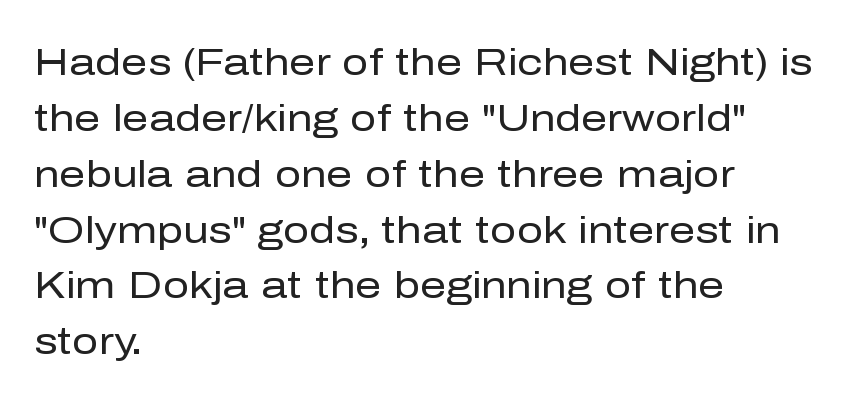
Q: Is the text bold? A: No.
Q: Is the text italic (slanted)? A: No, it is upright.
Q: Is the typeface a serif or a sans-serif typeface? A: Sans-serif.
Q: Is the text underlined? A: No.
Q: How is the paragraph aligned? A: Left-aligned.
Q: Is the spacing between letters normal or unusually wide? A: Normal.
Q: Is the spacing between lines tight, normal or loose? A: Normal.
Q: Width (condensed, normal, or wide)? A: Normal.
Q: Stroke contrast? A: Low.
Q: x-height? A: Medium.
Q: Monospaced? A: No.
